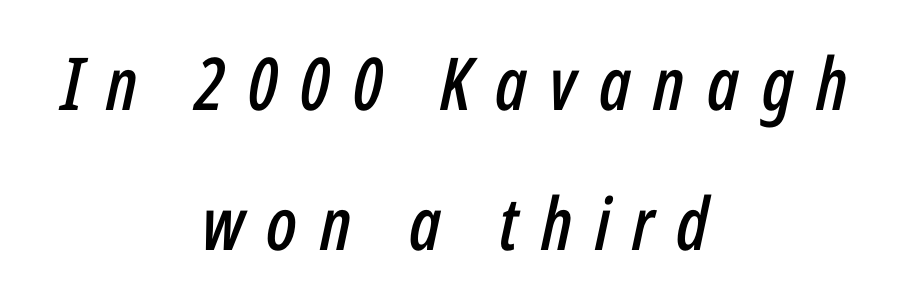
Compared with typical body copy, the letter spacing here is much looser. Reading down the block, each line starts at a different indent, mirrored at its end. The lettering tilts uniformly, giving the passage an italic look. Each letter keeps its own natural width here, so spacing adapts to shape.
